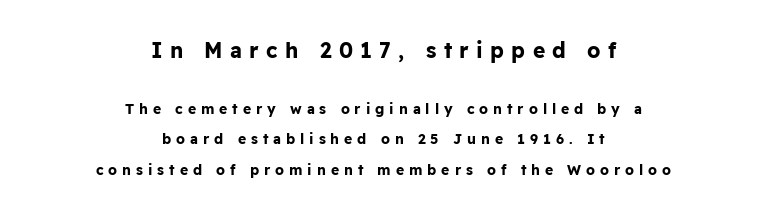
Q: Is the text bold? A: Yes.
Q: Is the text italic (slanted)? A: No, it is upright.
Q: Is the text underlined? A: No.
Q: How is the paragraph aligned? A: Centered.
Q: Is the spacing between letters normal or unusually wide? A: Unusually wide.
Q: Is the spacing between lines tight, normal or loose? A: Loose.
Q: Which block of text is set in a larger size, the first (top) or the second (bottom)? A: The first (top) one.
